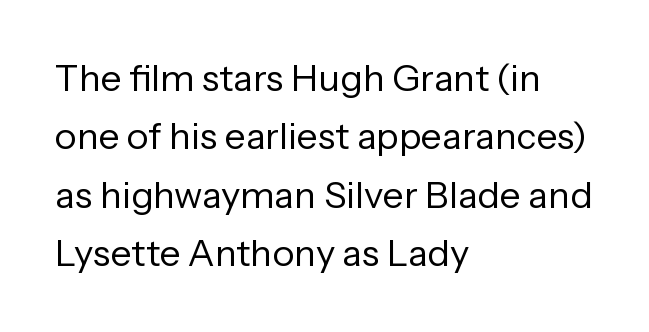
{"serif": "no", "italic": "no", "bold": "no", "weight": "regular", "width": "normal", "stroke_contrast": "low", "x_height": "medium", "monospaced": "no", "underline": "no", "align": "left", "line_spacing": "normal", "line_spacing_ratio": 1.58, "letter_spacing": "normal", "letter_spacing_em": 0.0, "glyph_px": 37}
